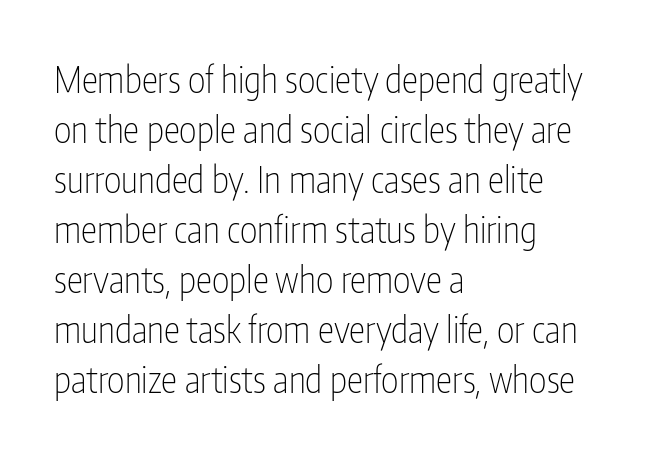
Q: Is the text bold? A: No.
Q: Is the text italic (slanted)? A: No, it is upright.
Q: Is the typeface a serif or a sans-serif typeface? A: Sans-serif.
Q: Is the text underlined? A: No.
Q: How is the paragraph aligned? A: Left-aligned.
Q: Is the spacing between letters normal or unusually wide? A: Normal.
Q: Is the spacing between lines tight, normal or loose? A: Normal.
Q: Width (condensed, normal, or wide)? A: Condensed.
Q: Stroke contrast? A: Low.
Q: x-height? A: Medium.
Q: Monospaced? A: No.
